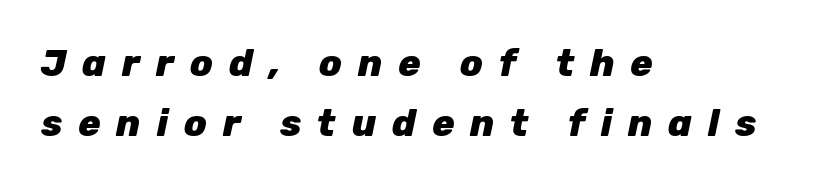
Q: Is the text bold? A: Yes.
Q: Is the text italic (slanted)? A: Yes, it leans right by about 12 degrees.
Q: Is the text underlined? A: No.
Q: How is the paragraph aligned? A: Left-aligned.
Q: Is the spacing between letters normal or unusually wide? A: Unusually wide.
Q: Is the spacing between lines tight, normal or loose? A: Normal.
Q: Width (condensed, normal, or wide)? A: Normal.
Q: Stroke contrast? A: Low.
Q: x-height? A: Medium.
Q: Monospaced? A: No.
